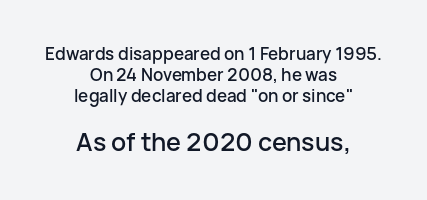
Nope, not italic — everything's standing straight. Spacing between characters is what you'd get straight out of the box. These lines stack symmetrically, like a column narrowing and widening about its center. Descenders are the only things crossing below the line. Larger block? The one below; the one above is distinctly smaller.
